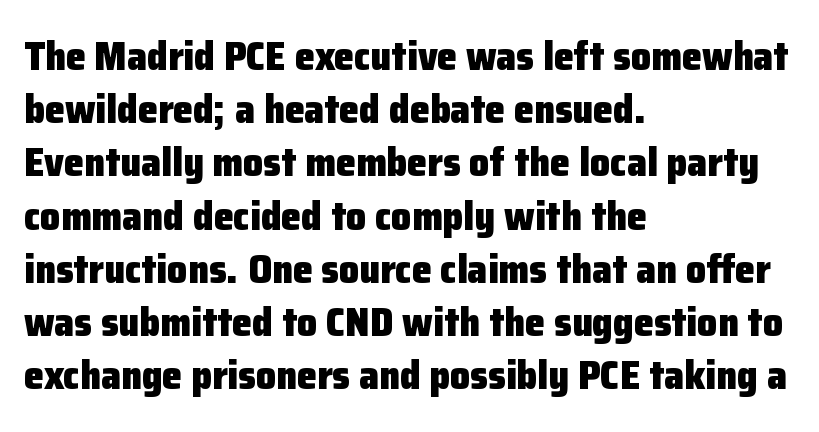
Q: Is the text bold? A: Yes.
Q: Is the text italic (slanted)? A: No, it is upright.
Q: Is the typeface a serif or a sans-serif typeface? A: Sans-serif.
Q: Is the text underlined? A: No.
Q: How is the paragraph aligned? A: Left-aligned.
Q: Is the spacing between letters normal or unusually wide? A: Normal.
Q: Is the spacing between lines tight, normal or loose? A: Normal.
Q: Width (condensed, normal, or wide)? A: Normal.
Q: Stroke contrast? A: Low.
Q: x-height? A: Medium.
Q: Monospaced? A: No.
